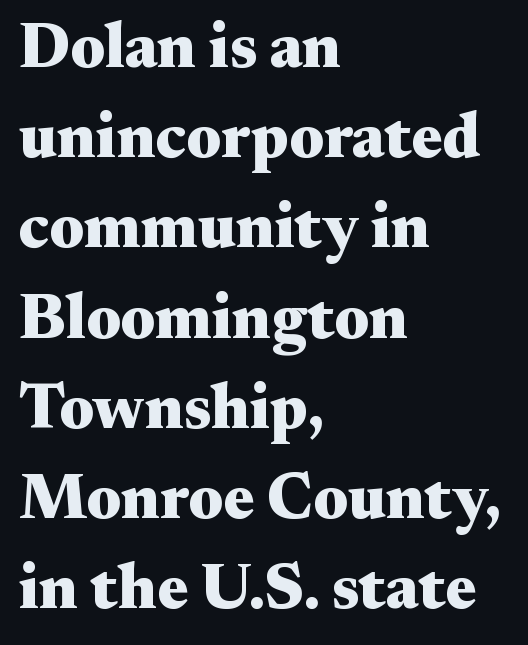
{"serif": "yes", "italic": "no", "bold": "yes", "weight": "heavy", "width": "wide", "stroke_contrast": "medium", "x_height": "small", "monospaced": "no", "underline": "no", "align": "left", "line_spacing": "normal", "line_spacing_ratio": 1.41, "letter_spacing": "normal", "letter_spacing_em": 0.0, "glyph_px": 64}
